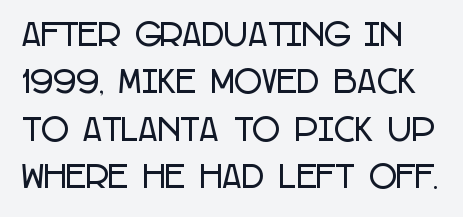
{"serif": "no", "italic": "no", "width": "condensed", "stroke_contrast": "low", "x_height": "large", "monospaced": "no", "underline": "no", "line_spacing": "normal", "line_spacing_ratio": 1.58, "letter_spacing": "normal", "letter_spacing_em": 0.0, "glyph_px": 30}
